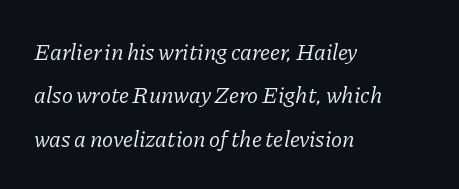
{"italic": "yes", "lean": "right", "slant_degrees": 11, "bold": "no", "underline": "no", "align": "left", "line_spacing_ratio": 1.89, "letter_spacing": "normal", "letter_spacing_em": 0.0, "glyph_px": 23}
